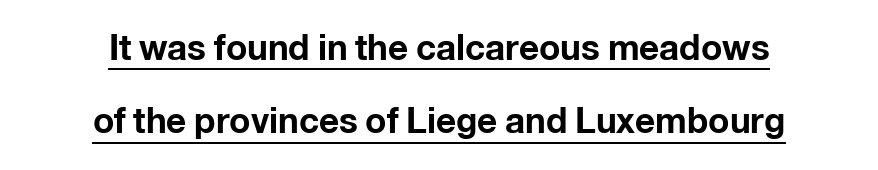
The image shows 35 px bold sans-serif type, upright; set centered, loose line spacing (2.1x), normal letter spacing, underlined; low stroke contrast and a medium x-height.
